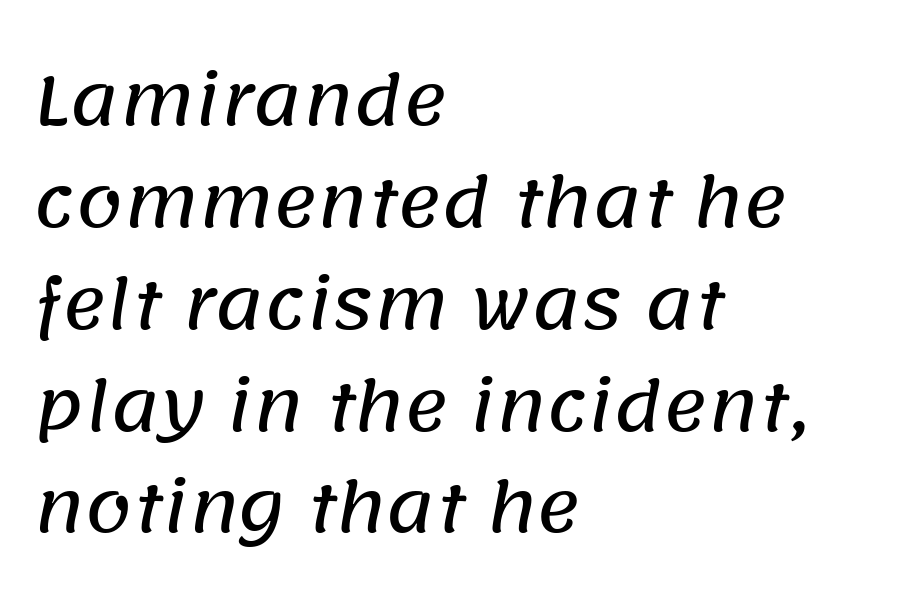
{"serif": "no", "width": "normal", "stroke_contrast": "low", "x_height": "large", "monospaced": "no", "underline": "no", "align": "left", "line_spacing": "normal", "line_spacing_ratio": 1.52, "letter_spacing": "normal", "letter_spacing_em": 0.0, "glyph_px": 67}
